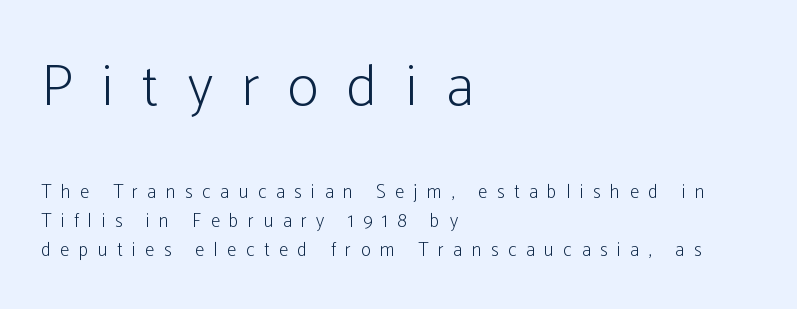
{"serif": "no", "italic": "no", "bold": "no", "weight": "light", "width": "condensed", "stroke_contrast": "low", "x_height": "medium", "monospaced": "no", "underline": "no", "align": "left", "line_spacing": "normal", "line_spacing_ratio": 1.54, "letter_spacing": "wide", "letter_spacing_em": 0.5, "larger_block": "first", "size_ratio": 3.05, "glyph_px": 58}
